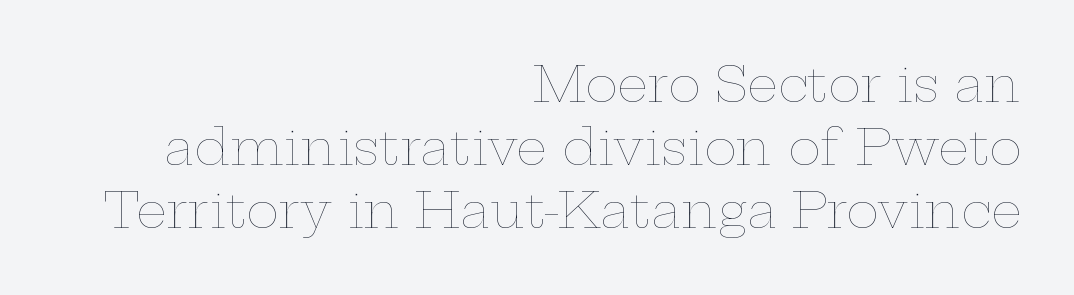
{"italic": "no", "bold": "no", "weight": "thin", "width": "wide", "stroke_contrast": "low", "x_height": "medium", "monospaced": "no", "underline": "no", "align": "right", "line_spacing": "normal", "line_spacing_ratio": 1.29, "letter_spacing": "normal", "letter_spacing_em": 0.0, "glyph_px": 49}
